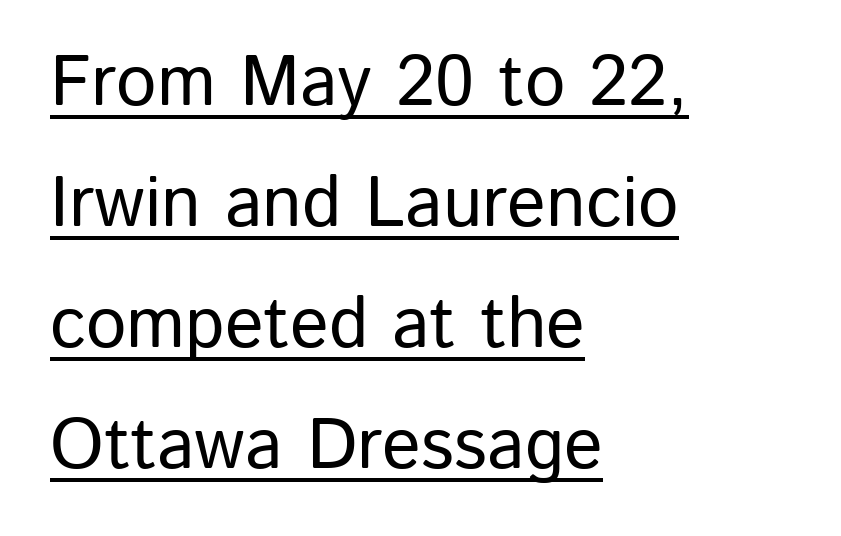
Q: Is the text italic (slanted)? A: No, it is upright.
Q: Is the typeface a serif or a sans-serif typeface? A: Sans-serif.
Q: Is the text underlined? A: Yes.
Q: How is the paragraph aligned? A: Left-aligned.
Q: Is the spacing between letters normal or unusually wide? A: Normal.
Q: Is the spacing between lines tight, normal or loose? A: Normal.
Q: Width (condensed, normal, or wide)? A: Normal.
Q: Stroke contrast? A: Low.
Q: x-height? A: Medium.
Q: Monospaced? A: No.
